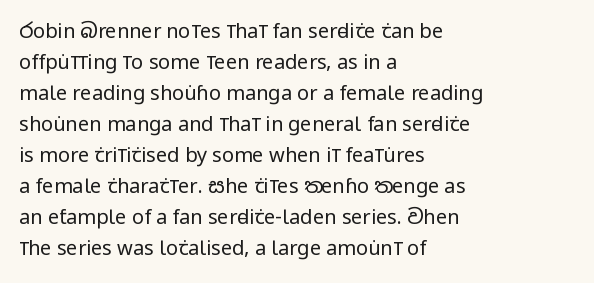
Q: Is the text bold? A: No.
Q: Is the text italic (slanted)? A: No, it is upright.
Q: Is the text underlined? A: No.
Q: How is the paragraph aligned? A: Left-aligned.
Q: Is the spacing between letters normal or unusually wide? A: Normal.
Q: Is the spacing between lines tight, normal or loose? A: Normal.
